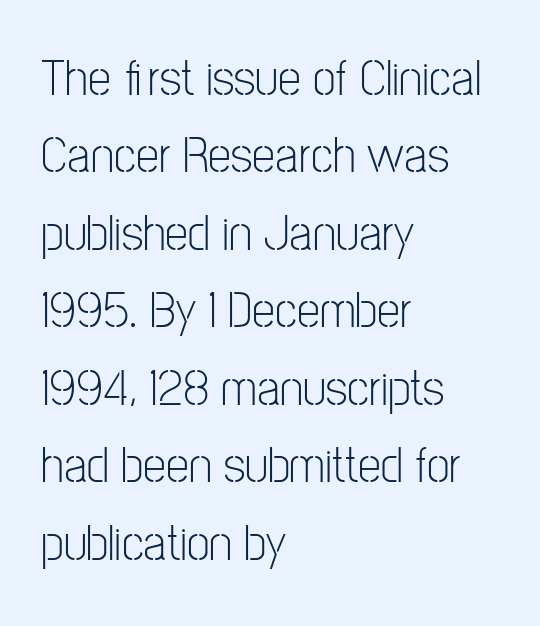
{"serif": "no", "italic": "no", "bold": "no", "weight": "light", "width": "condensed", "stroke_contrast": "low", "x_height": "medium", "monospaced": "no", "underline": "no", "align": "left", "line_spacing": "normal", "line_spacing_ratio": 1.49, "letter_spacing": "normal", "letter_spacing_em": 0.0, "glyph_px": 52}
